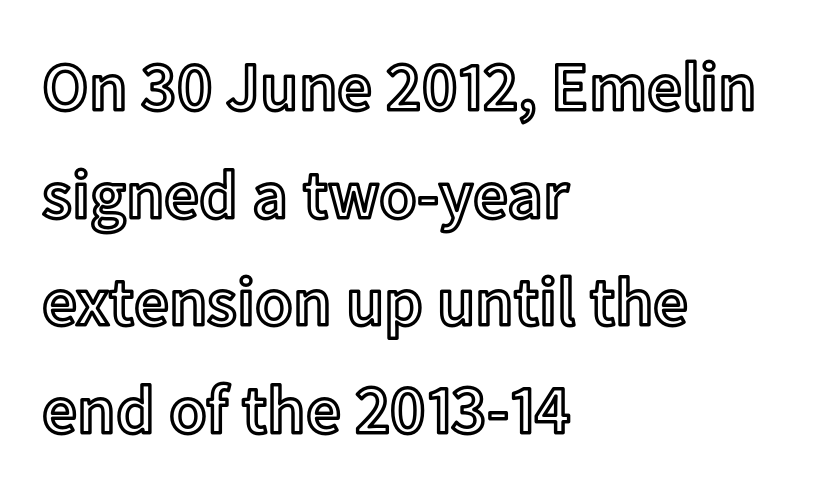
Q: Is the text italic (slanted)? A: No, it is upright.
Q: Is the text underlined? A: No.
Q: How is the paragraph aligned? A: Left-aligned.
Q: Is the spacing between letters normal or unusually wide? A: Normal.
Q: Is the spacing between lines tight, normal or loose? A: Normal.
Q: Width (condensed, normal, or wide)? A: Normal.
Q: x-height? A: Medium.
Q: Monospaced? A: No.
